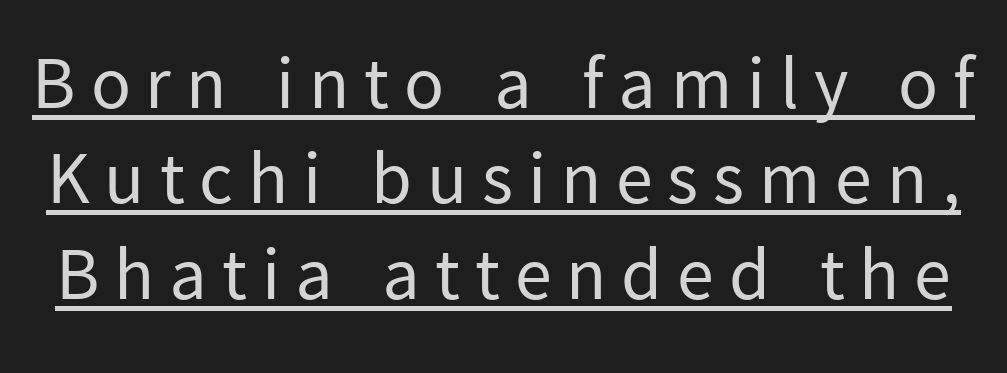
The letters stand straight up with perfectly vertical stems. The letterforms stand isolated, each surrounded by extra space. The lines sit at an ordinary, default distance from one another. The typeface chosen for these lines omits serifs. These characters rest on top of a visible drawn line. The weight tops out at a normal text grade.
